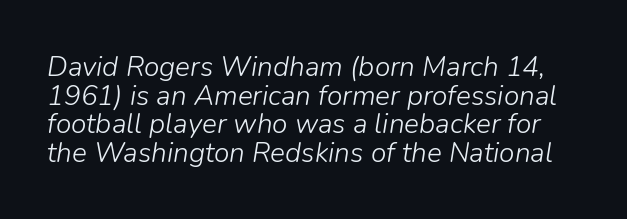
Q: Is the text bold? A: No.
Q: Is the text italic (slanted)? A: Yes, it leans right by about 9 degrees.
Q: Is the text underlined? A: No.
Q: Is the spacing between letters normal or unusually wide? A: Normal.
Q: Is the spacing between lines tight, normal or loose? A: Tight.
Q: Width (condensed, normal, or wide)? A: Normal.
Q: Stroke contrast? A: Low.
Q: x-height? A: Medium.
Q: Monospaced? A: No.
